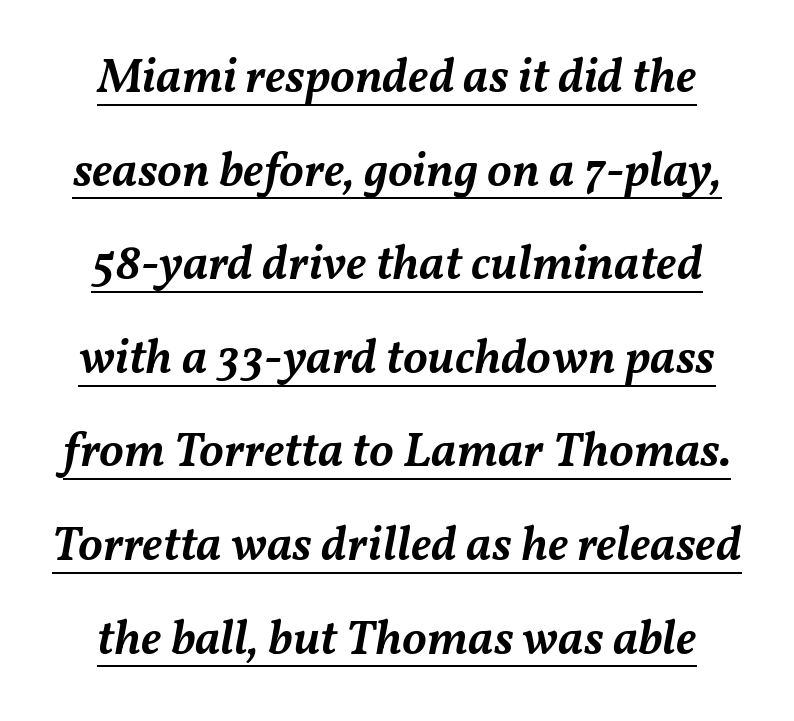
{"italic": "yes", "lean": "right", "slant_degrees": 11, "bold": "semi", "weight": "semibold", "width": "normal", "stroke_contrast": "medium", "x_height": "medium", "monospaced": "no", "underline": "yes", "line_spacing": "loose", "line_spacing_ratio": 1.91, "letter_spacing": "normal", "letter_spacing_em": 0.0, "glyph_px": 49}
